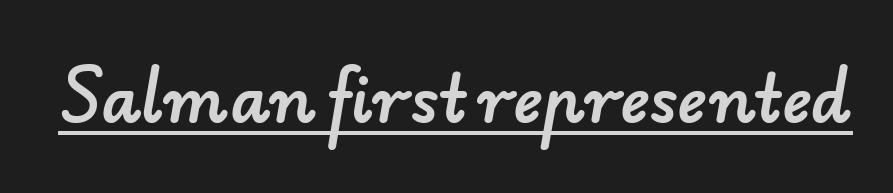
The image shows 63 px sans-serif type; set normal letter spacing, underlined; low stroke contrast and a small x-height.
